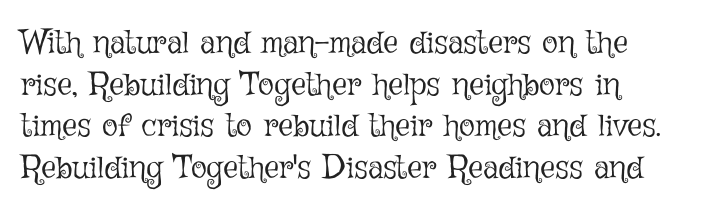
{"italic": "no", "bold": "no", "weight": "light", "width": "normal", "stroke_contrast": "low", "x_height": "medium", "monospaced": "no", "underline": "no", "align": "left", "line_spacing": "normal", "line_spacing_ratio": 1.26, "letter_spacing": "normal", "letter_spacing_em": 0.0, "glyph_px": 33}
